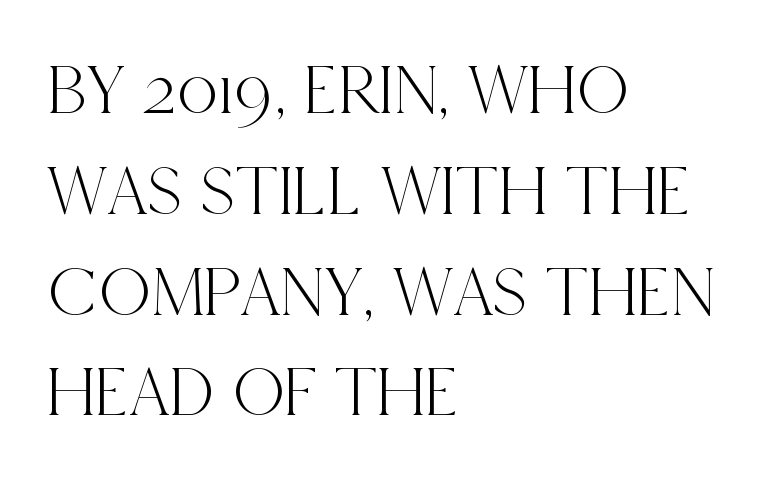
The image shows 72 px condensed serif type, upright; set left-aligned, normal line spacing (1.4x), normal letter spacing, not underlined; a large x-height.
